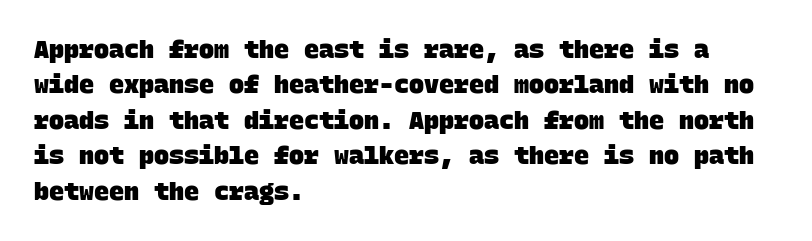
Q: Is the text bold? A: Yes.
Q: Is the text underlined? A: No.
Q: How is the paragraph aligned? A: Left-aligned.
Q: Is the spacing between letters normal or unusually wide? A: Normal.
Q: Is the spacing between lines tight, normal or loose? A: Normal.
